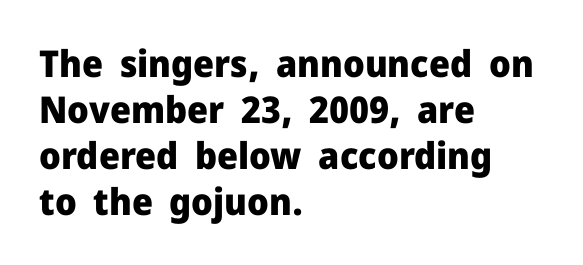
What kind of face is this? One without serifs — a sans. Anything drawn beneath the words? Only blank space. Heft: maximum for text — a bold. In terms of letterspacing, this is plain default setting.
